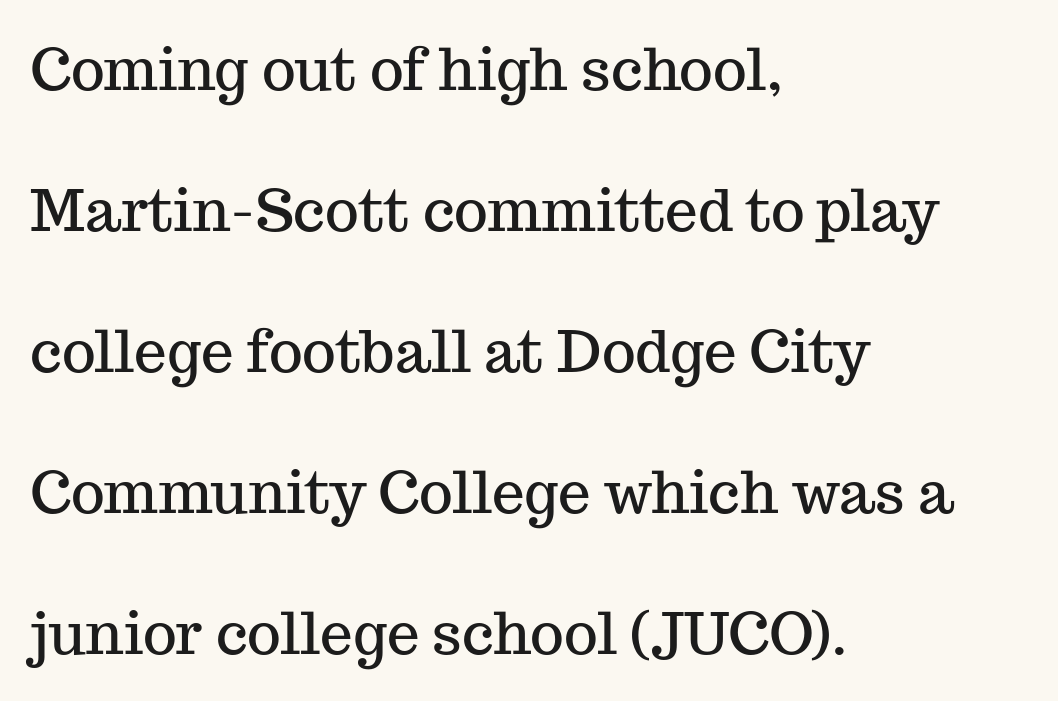
{"serif": "yes", "italic": "no", "width": "normal", "stroke_contrast": "medium", "x_height": "medium", "monospaced": "no", "underline": "no", "align": "left", "line_spacing": "loose", "line_spacing_ratio": 2.43, "letter_spacing": "normal", "letter_spacing_em": 0.0, "glyph_px": 58}
